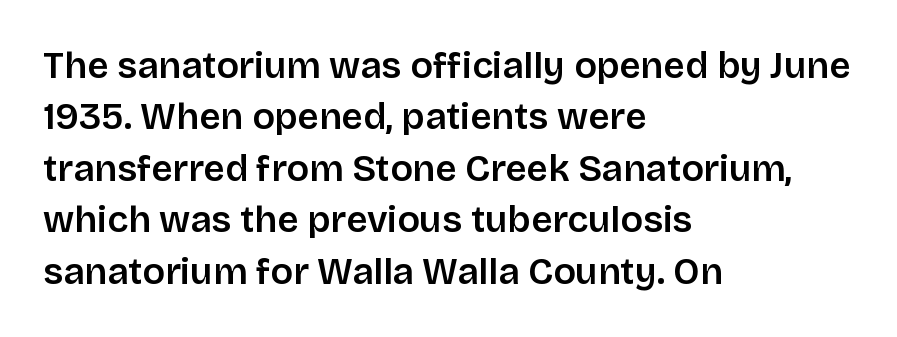
Spacing verdict: proportional, widths tailored to each character. Upright lettering throughout. Slightly chunky letters — semibold, I'd say, not full bold. In terms of letterform style, serifs are entirely absent. Casual observation: everything's shoved over to the left.
